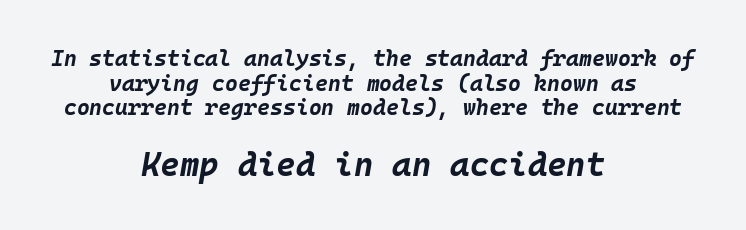
{"italic": "yes", "lean": "right", "slant_degrees": 10, "bold": "yes", "weight": "bold", "width": "normal", "stroke_contrast": "low", "x_height": "large", "monospaced": "yes", "underline": "no", "align": "center", "line_spacing": "tight", "line_spacing_ratio": 1.12, "letter_spacing": "normal", "letter_spacing_em": 0.0, "larger_block": "second", "size_ratio": 1.5, "glyph_px": 33}
